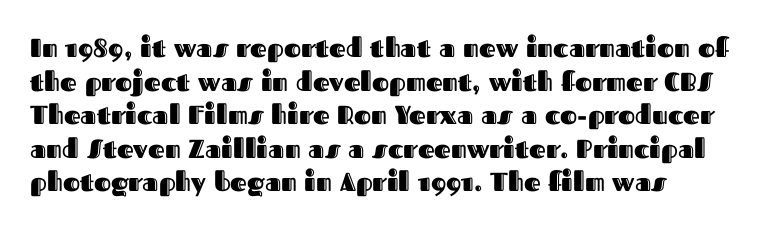
The zone under the glyphs is completely vacant. Line starts are locked; line ends wander. Look at the tracking — it's just the regular setting, nothing added. Horizontal bands of white between lines are of average thickness.
